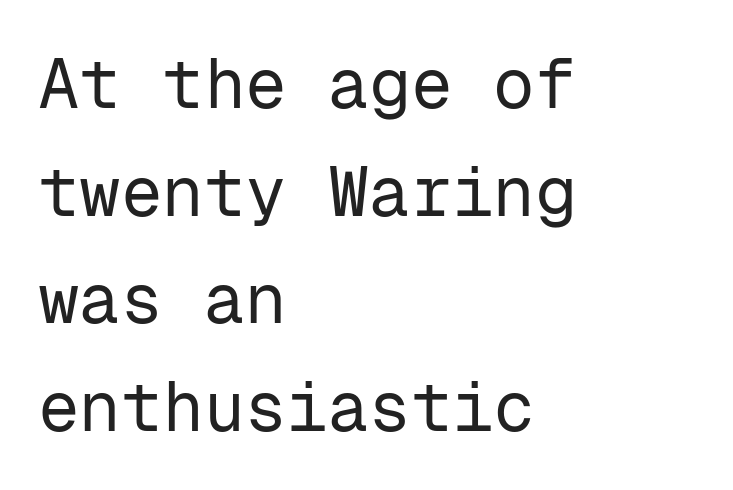
Every character here occupies the same horizontal width, giving the sample a typewriter-like rhythm. Observe the ordinary spacing: letters are neighbours, not strangers. The rows are spaced the way most documents space them. The space directly below the letters is spotless. Each line starts at the same left margin while the right side varies.
